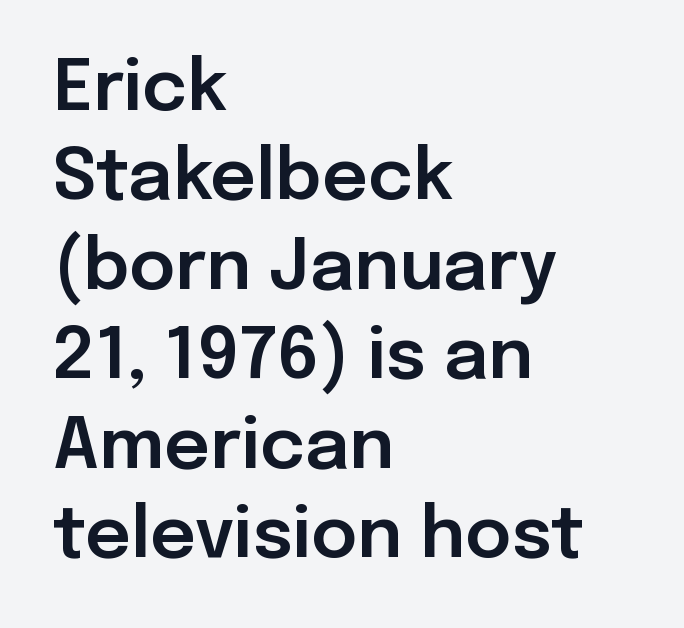
Q: Is the text italic (slanted)? A: No, it is upright.
Q: Is the typeface a serif or a sans-serif typeface? A: Sans-serif.
Q: Is the text underlined? A: No.
Q: How is the paragraph aligned? A: Left-aligned.
Q: Is the spacing between letters normal or unusually wide? A: Normal.
Q: Is the spacing between lines tight, normal or loose? A: Normal.
Q: Width (condensed, normal, or wide)? A: Normal.
Q: Stroke contrast? A: Low.
Q: x-height? A: Medium.
Q: Monospaced? A: No.
